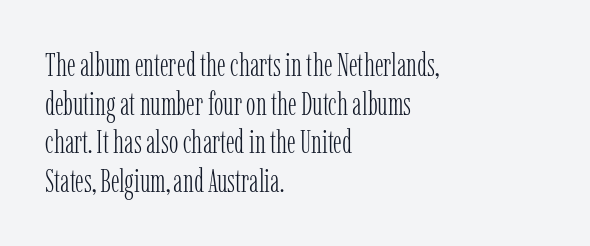
{"serif": "yes", "italic": "no", "bold": "no", "weight": "light", "width": "condensed", "stroke_contrast": "low", "x_height": "medium", "monospaced": "no", "underline": "no", "align": "left", "line_spacing_ratio": 1.21, "letter_spacing": "normal", "letter_spacing_em": 0.0, "glyph_px": 32}
